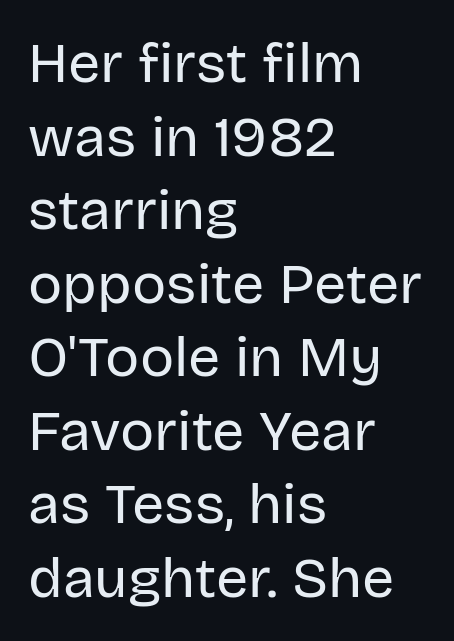
Q: Is the text bold? A: No.
Q: Is the text italic (slanted)? A: No, it is upright.
Q: Is the typeface a serif or a sans-serif typeface? A: Sans-serif.
Q: Is the text underlined? A: No.
Q: How is the paragraph aligned? A: Left-aligned.
Q: Is the spacing between letters normal or unusually wide? A: Normal.
Q: Is the spacing between lines tight, normal or loose? A: Normal.
Q: Width (condensed, normal, or wide)? A: Normal.
Q: Stroke contrast? A: Low.
Q: x-height? A: Large.
Q: Monospaced? A: No.
